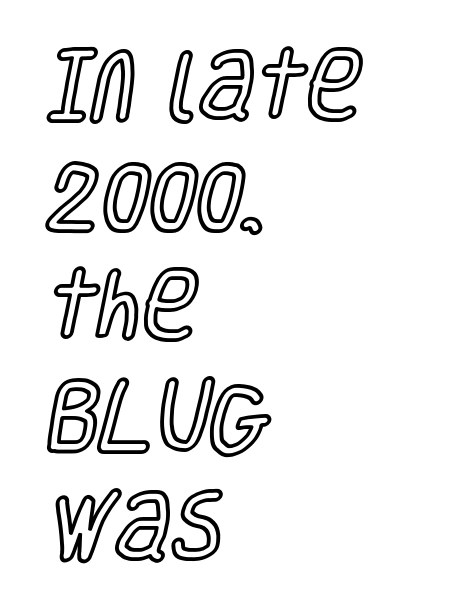
Reading down the column, the eye jumps a familiar distance to each next line. Which margin do the lines hug? The left one — the right edge is uneven. Plain, unruled lines of type. You could call the tracking neutral — neither tight nor loose. Is this a fixed-width face? No — the glyphs have proportional, varying widths.
